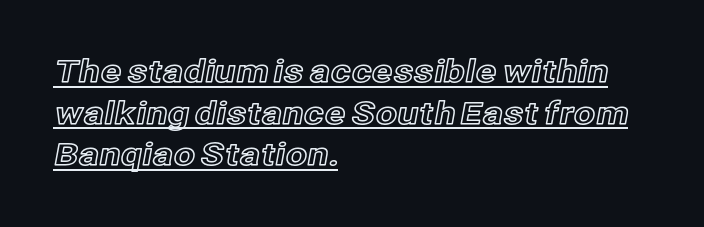
The image shows 31 px text type; set left-aligned, normal line spacing (1.34x), normal letter spacing, underlined; a medium x-height.
